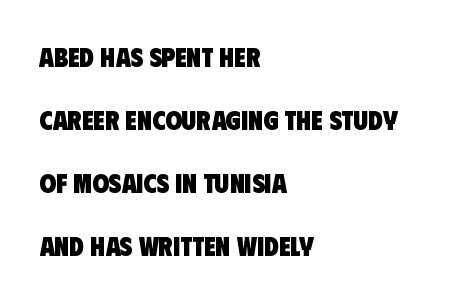
Q: Is the text bold? A: Yes.
Q: Is the text underlined? A: No.
Q: How is the paragraph aligned? A: Left-aligned.
Q: Is the spacing between letters normal or unusually wide? A: Normal.
Q: Is the spacing between lines tight, normal or loose? A: Loose.
